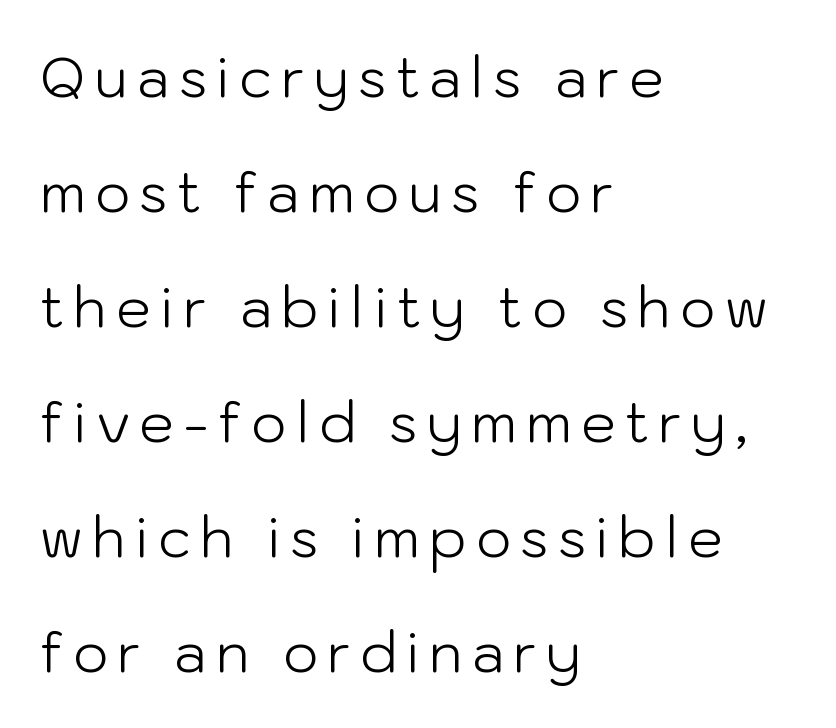
Q: Is the text bold? A: No.
Q: Is the text italic (slanted)? A: No, it is upright.
Q: Is the typeface a serif or a sans-serif typeface? A: Sans-serif.
Q: Is the text underlined? A: No.
Q: How is the paragraph aligned? A: Left-aligned.
Q: Is the spacing between lines tight, normal or loose? A: Loose.
Q: Width (condensed, normal, or wide)? A: Normal.
Q: Stroke contrast? A: Low.
Q: x-height? A: Medium.
Q: Monospaced? A: No.
